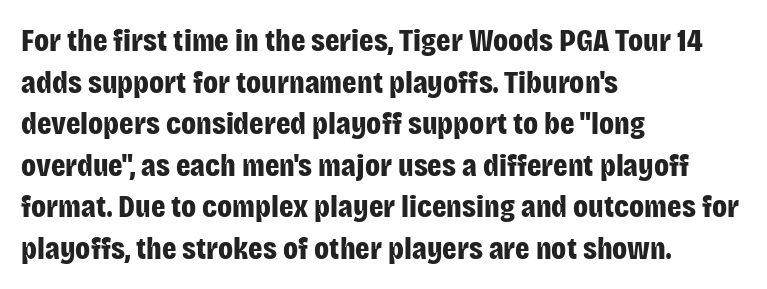
Q: Is the text bold? A: Yes.
Q: Is the text italic (slanted)? A: No, it is upright.
Q: Is the typeface a serif or a sans-serif typeface? A: Sans-serif.
Q: Is the text underlined? A: No.
Q: How is the paragraph aligned? A: Left-aligned.
Q: Is the spacing between letters normal or unusually wide? A: Normal.
Q: Is the spacing between lines tight, normal or loose? A: Normal.
Q: Width (condensed, normal, or wide)? A: Condensed.
Q: Stroke contrast? A: Low.
Q: x-height? A: Large.
Q: Monospaced? A: No.
